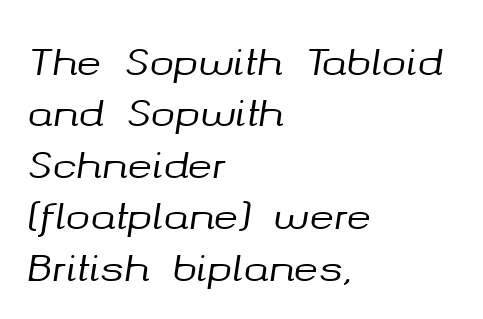
Looks like regular typesetting: each glyph gets only the width it needs. Type without underlining. Each line starts at the same left margin while the right side varies. The passage shown leans; its letterforms are oblique.
